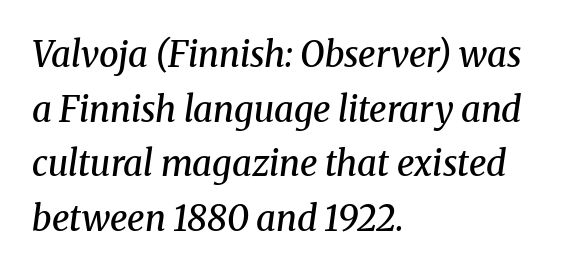
Q: Is the text bold? A: Semi-bold.
Q: Is the text italic (slanted)? A: Yes, it leans right by about 8 degrees.
Q: Is the typeface a serif or a sans-serif typeface? A: Serif.
Q: Is the text underlined? A: No.
Q: How is the paragraph aligned? A: Left-aligned.
Q: Is the spacing between letters normal or unusually wide? A: Normal.
Q: Is the spacing between lines tight, normal or loose? A: Normal.
Q: Width (condensed, normal, or wide)? A: Normal.
Q: Stroke contrast? A: Medium.
Q: x-height? A: Medium.
Q: Monospaced? A: No.
